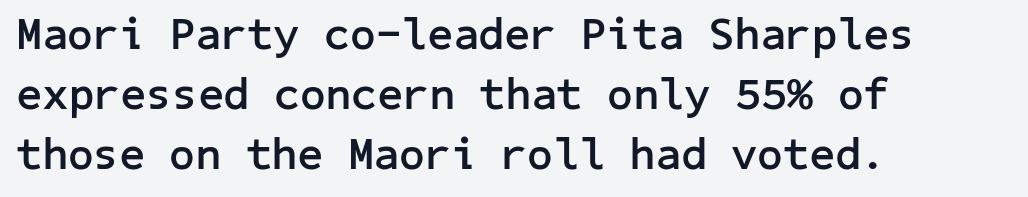
Q: Is the text bold? A: Yes.
Q: Is the text italic (slanted)? A: No, it is upright.
Q: Is the typeface a serif or a sans-serif typeface? A: Sans-serif.
Q: Is the text underlined? A: No.
Q: How is the paragraph aligned? A: Left-aligned.
Q: Is the spacing between letters normal or unusually wide? A: Normal.
Q: Is the spacing between lines tight, normal or loose? A: Normal.
Q: Width (condensed, normal, or wide)? A: Normal.
Q: Stroke contrast? A: Low.
Q: x-height? A: Medium.
